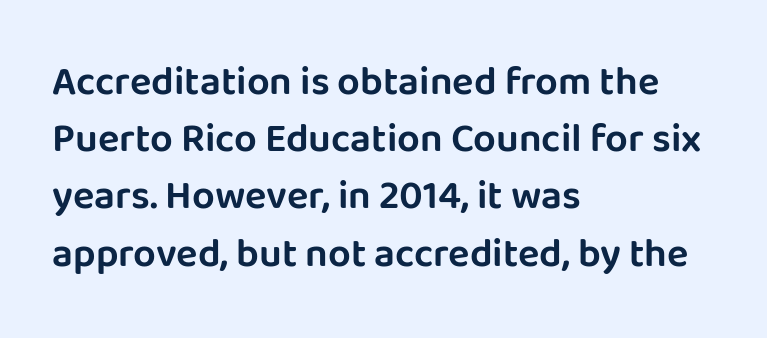
Q: Is the text italic (slanted)? A: No, it is upright.
Q: Is the typeface a serif or a sans-serif typeface? A: Sans-serif.
Q: Is the text underlined? A: No.
Q: How is the paragraph aligned? A: Left-aligned.
Q: Is the spacing between letters normal or unusually wide? A: Normal.
Q: Is the spacing between lines tight, normal or loose? A: Normal.
Q: Width (condensed, normal, or wide)? A: Normal.
Q: Stroke contrast? A: Low.
Q: x-height? A: Large.
Q: Monospaced? A: No.
